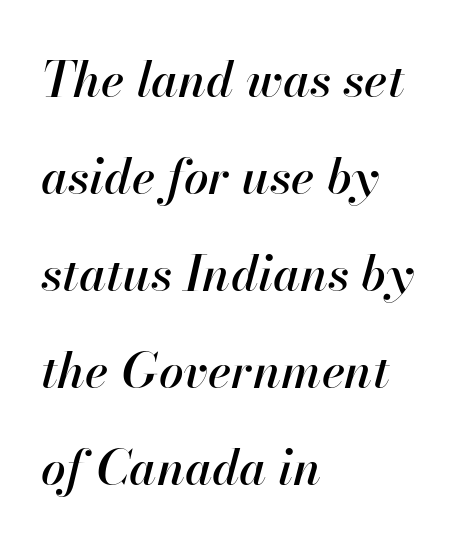
The image shows 49 px text type, italic (leaning right); set left-aligned, loose line spacing (1.98x), normal letter spacing, not underlined; high stroke contrast and a small x-height.
